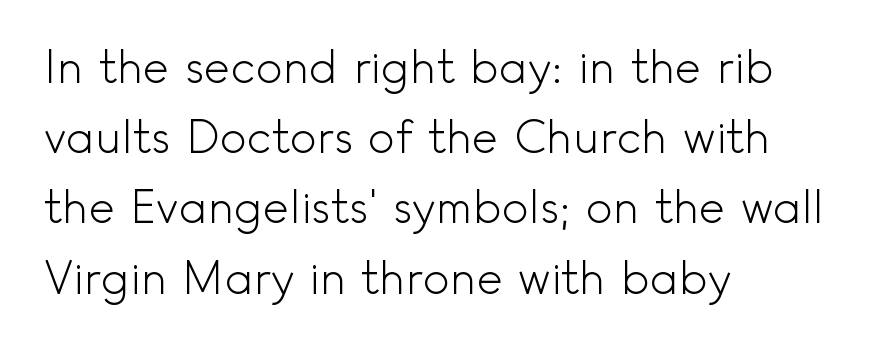
Q: Is the text bold? A: No.
Q: Is the text italic (slanted)? A: No, it is upright.
Q: Is the typeface a serif or a sans-serif typeface? A: Sans-serif.
Q: Is the text underlined? A: No.
Q: How is the paragraph aligned? A: Left-aligned.
Q: Is the spacing between letters normal or unusually wide? A: Normal.
Q: Is the spacing between lines tight, normal or loose? A: Normal.
Q: Width (condensed, normal, or wide)? A: Normal.
Q: x-height? A: Small.
Q: Monospaced? A: No.
